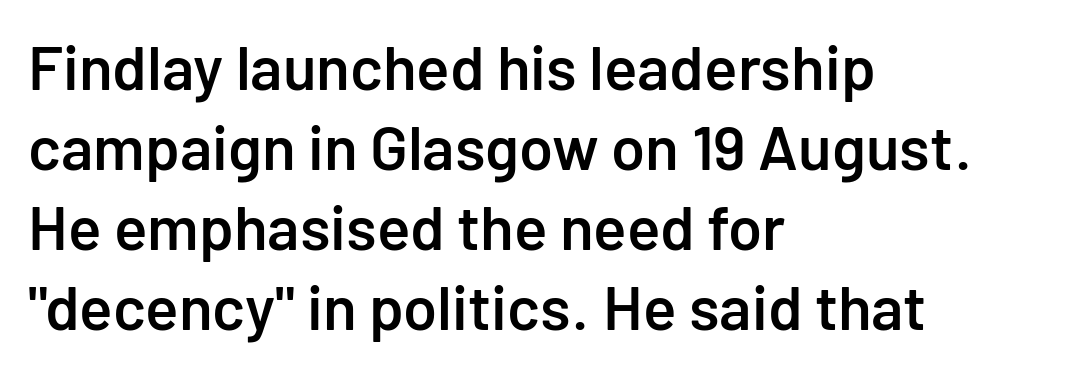
Are there feet on the stems? There aren't — it's a sans. The type is set solid horizontally, with unmodified tracking. A typesetter would call this proportional, since set widths differ per character. The compositor pushed each line to the left boundary. Rendered with straight, roman letterforms.
